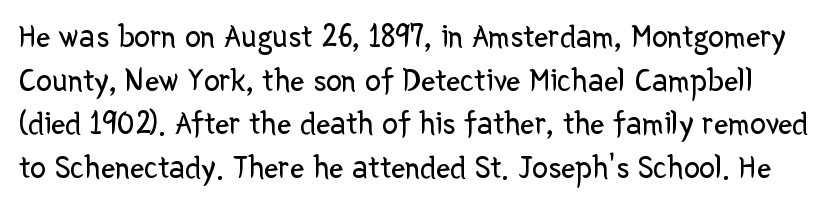
The image shows 32 px regular-weight sans-serif type, upright; set normal line spacing (1.36x), normal letter spacing, not underlined; low stroke contrast and a medium x-height.
